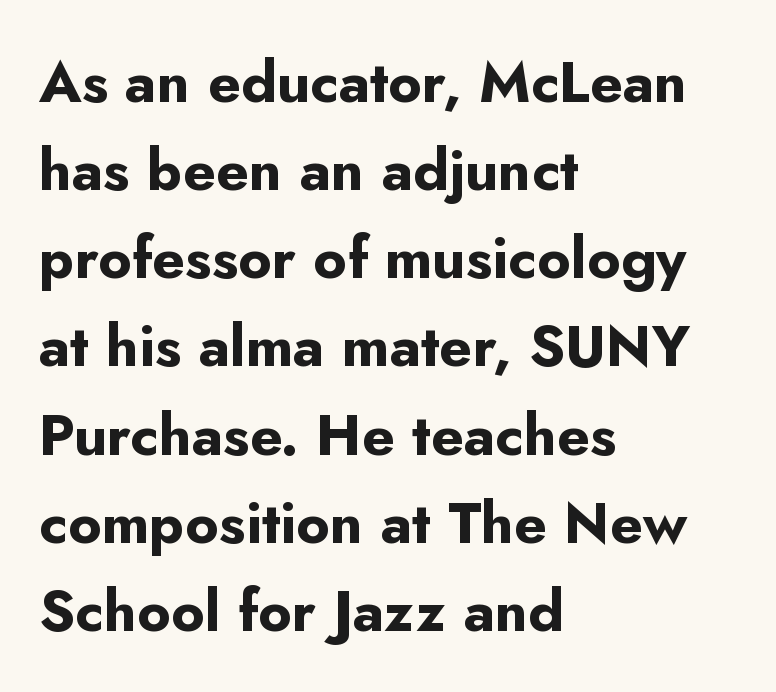
{"serif": "no", "italic": "no", "bold": "yes", "weight": "bold", "width": "normal", "stroke_contrast": "low", "x_height": "small", "monospaced": "no", "underline": "no", "align": "left", "line_spacing": "normal", "line_spacing_ratio": 1.52, "letter_spacing": "normal", "letter_spacing_em": 0.0, "glyph_px": 58}
